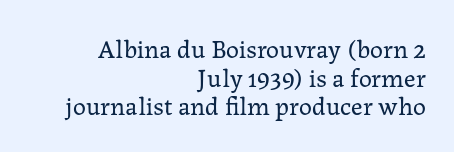
Q: Is the text bold? A: No.
Q: Is the text italic (slanted)? A: No, it is upright.
Q: Is the text underlined? A: No.
Q: How is the paragraph aligned? A: Right-aligned.
Q: Is the spacing between letters normal or unusually wide? A: Normal.
Q: Is the spacing between lines tight, normal or loose? A: Tight.
